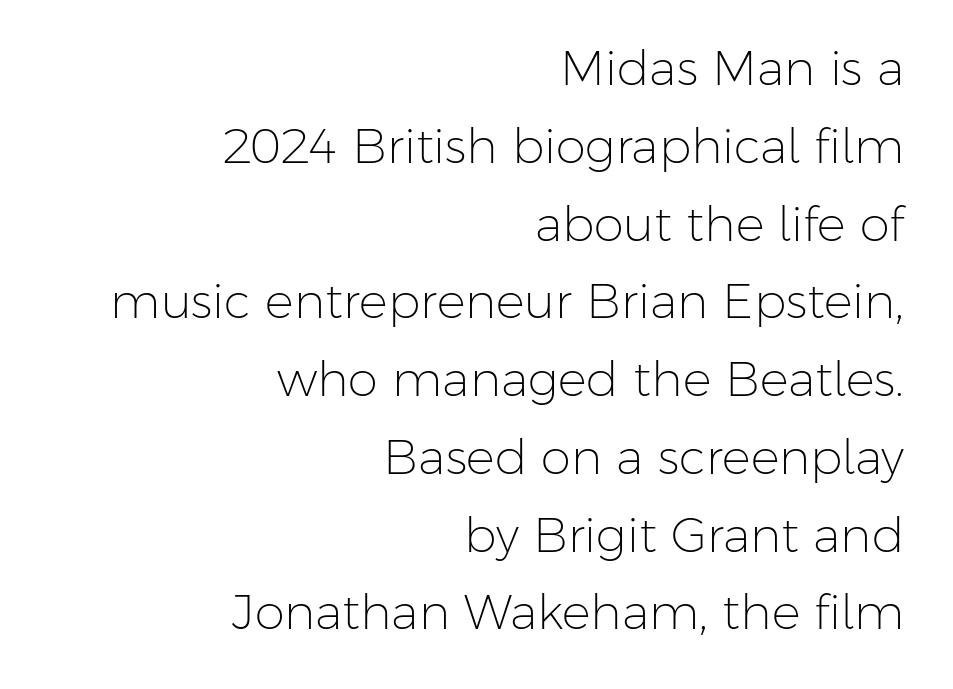
{"serif": "no", "italic": "no", "bold": "no", "weight": "light", "width": "normal", "stroke_contrast": "low", "x_height": "medium", "monospaced": "no", "underline": "no", "align": "right", "line_spacing": "normal", "line_spacing_ratio": 1.62, "letter_spacing": "normal", "letter_spacing_em": 0.0, "glyph_px": 48}
